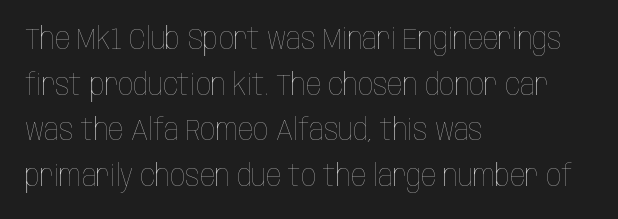
Ordinary non-slanted type is in use. Stroke thickness stays within the range of a standard reading face or lighter. You could call the tracking neutral — neither tight nor loose. Each letter keeps its own natural width here, so spacing adapts to shape.
